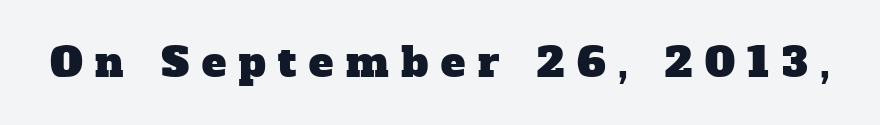
The image shows 41 px serif type; set unusually wide letter spacing (+0.31 em), not underlined; low stroke contrast and a medium x-height.
